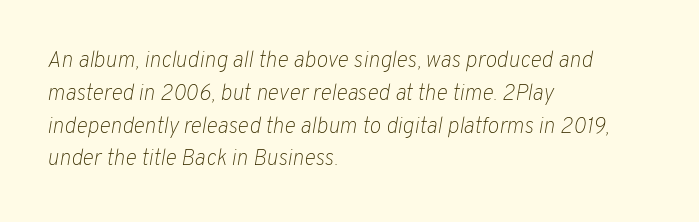
Q: Is the text bold? A: No.
Q: Is the text italic (slanted)? A: Yes, it leans right by about 10 degrees.
Q: Is the text underlined? A: No.
Q: How is the paragraph aligned? A: Left-aligned.
Q: Is the spacing between letters normal or unusually wide? A: Normal.
Q: Is the spacing between lines tight, normal or loose? A: Normal.
